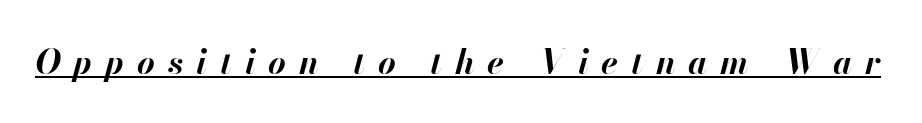
{"italic": "yes", "lean": "right", "slant_degrees": 13, "bold": "yes", "weight": "bold", "width": "normal", "stroke_contrast": "high", "x_height": "small", "monospaced": "no", "underline": "yes", "letter_spacing": "wide", "letter_spacing_em": 0.38, "glyph_px": 34}
